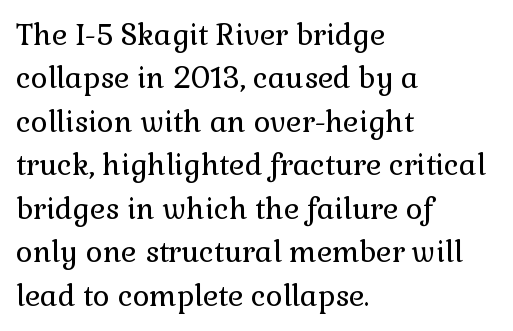
{"serif": "yes", "italic": "no", "bold": "no", "weight": "regular", "width": "normal", "stroke_contrast": "low", "x_height": "medium", "monospaced": "no", "underline": "no", "align": "left", "line_spacing": "normal", "line_spacing_ratio": 1.5, "letter_spacing": "normal", "letter_spacing_em": 0.0, "glyph_px": 29}
